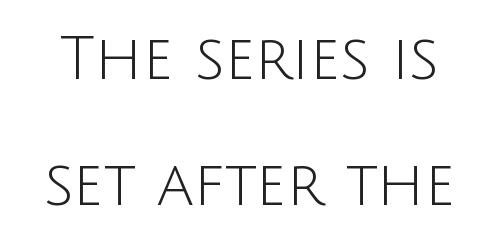
The image shows 61 px light sans-serif type, upright; set loose line spacing (2.06x), normal letter spacing, not underlined; low stroke contrast and a large x-height.
